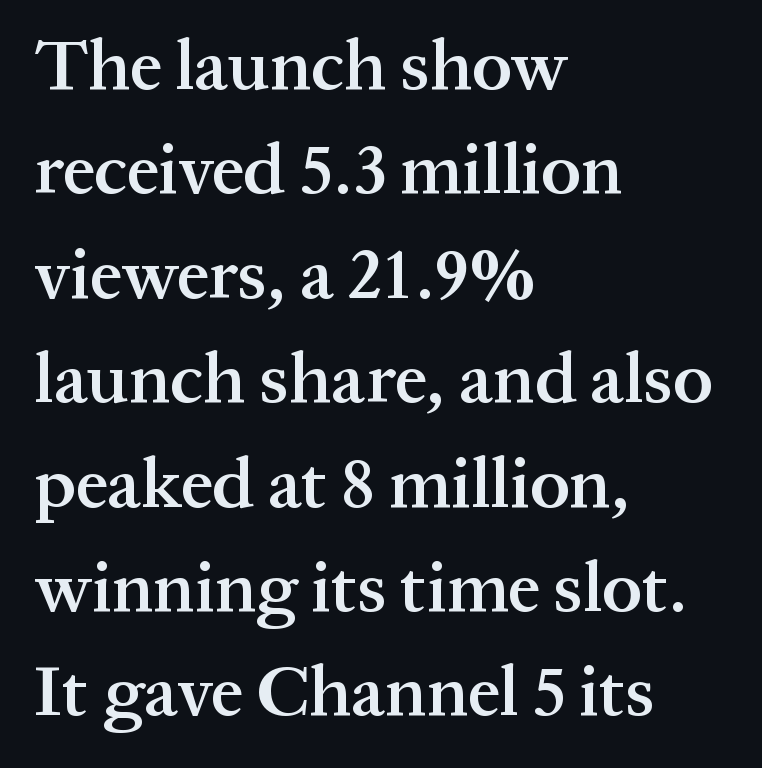
{"serif": "yes", "italic": "no", "bold": "semi", "weight": "semibold", "width": "normal", "stroke_contrast": "medium", "x_height": "medium", "monospaced": "no", "underline": "no", "align": "left", "line_spacing": "normal", "line_spacing_ratio": 1.45, "letter_spacing": "normal", "letter_spacing_em": 0.0, "glyph_px": 72}
